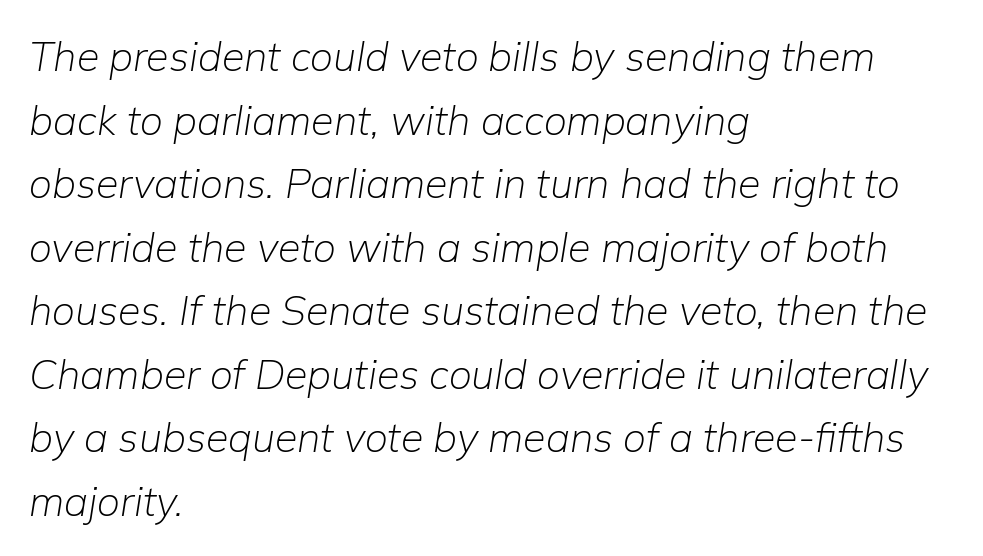
{"italic": "yes", "lean": "right", "slant_degrees": 9, "bold": "no", "weight": "light", "width": "normal", "stroke_contrast": "low", "x_height": "medium", "monospaced": "no", "underline": "no", "align": "left", "line_spacing": "normal", "line_spacing_ratio": 1.55, "letter_spacing": "normal", "letter_spacing_em": 0.0, "glyph_px": 41}
